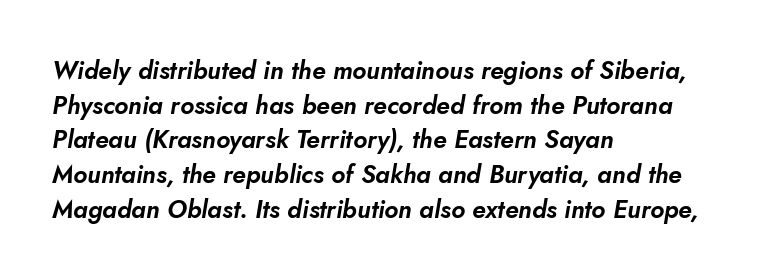
{"italic": "yes", "lean": "right", "slant_degrees": 10, "underline": "no", "align": "left", "line_spacing": "normal", "line_spacing_ratio": 1.39, "letter_spacing": "normal", "letter_spacing_em": 0.0, "glyph_px": 25}
